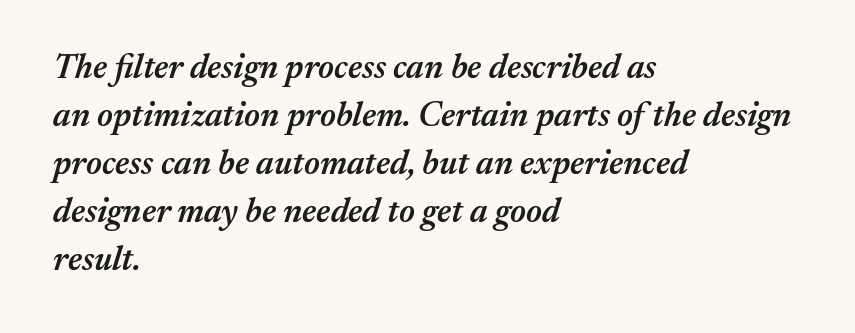
{"italic": "yes", "lean": "right", "slant_degrees": 17, "bold": "semi", "weight": "semibold", "width": "normal", "stroke_contrast": "medium", "x_height": "medium", "monospaced": "no", "underline": "no", "align": "left", "line_spacing": "normal", "line_spacing_ratio": 1.41, "letter_spacing": "normal", "letter_spacing_em": 0.0, "glyph_px": 34}
